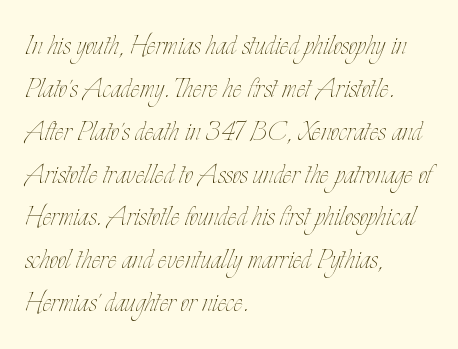
Q: Is the text bold? A: No.
Q: Is the text italic (slanted)? A: Yes.
Q: Is the text underlined? A: No.
Q: How is the paragraph aligned? A: Left-aligned.
Q: Is the spacing between letters normal or unusually wide? A: Normal.
Q: Is the spacing between lines tight, normal or loose? A: Normal.
Q: Width (condensed, normal, or wide)? A: Condensed.
Q: Stroke contrast? A: Low.
Q: x-height? A: Small.
Q: Monospaced? A: No.
